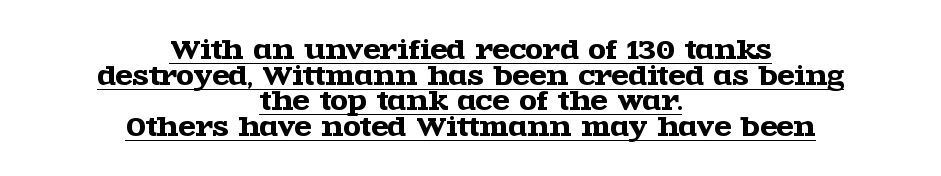
This block would grow much taller if given ordinary leading; it's compressed now. Short and long lines alike share a common midpoint. Style check: upright. Letter spacing: default.
